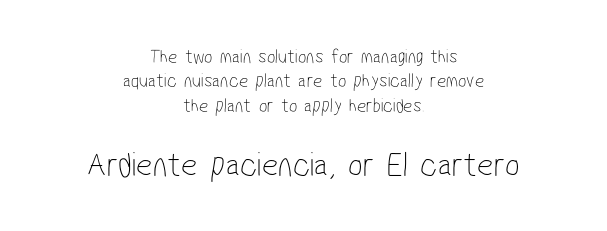
Horizontal alignment here is central, giving a formal, balanced look. Nothing heavy about these letters — not bold at all. The letters carry no serifs — their stems end cleanly without finishing strokes. The letters in the lower block stand taller than those in the block above. A typesetter would call this zero additional tracking.
